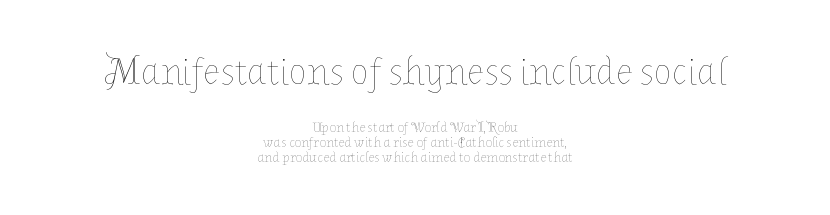
Q: Is the text bold? A: No.
Q: Is the text italic (slanted)? A: No, it is upright.
Q: Is the text underlined? A: No.
Q: How is the paragraph aligned? A: Centered.
Q: Is the spacing between letters normal or unusually wide? A: Normal.
Q: Is the spacing between lines tight, normal or loose? A: Tight.
Q: Which block of text is set in a larger size, the first (top) or the second (bottom)? A: The first (top) one.
Q: Width (condensed, normal, or wide)? A: Normal.
Q: Stroke contrast? A: Low.
Q: x-height? A: Medium.
Q: Monospaced? A: No.
